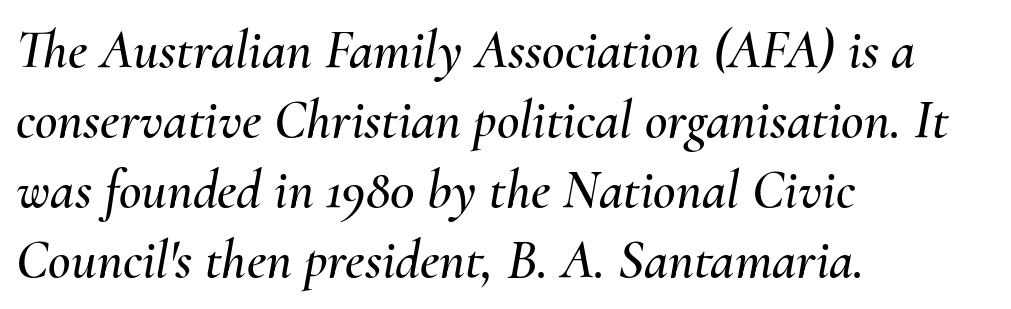
Q: Is the text italic (slanted)? A: Yes, it leans right by about 10 degrees.
Q: Is the text underlined? A: No.
Q: How is the paragraph aligned? A: Left-aligned.
Q: Is the spacing between letters normal or unusually wide? A: Normal.
Q: Is the spacing between lines tight, normal or loose? A: Normal.
Q: Width (condensed, normal, or wide)? A: Normal.
Q: Stroke contrast? A: Medium.
Q: x-height? A: Small.
Q: Monospaced? A: No.
